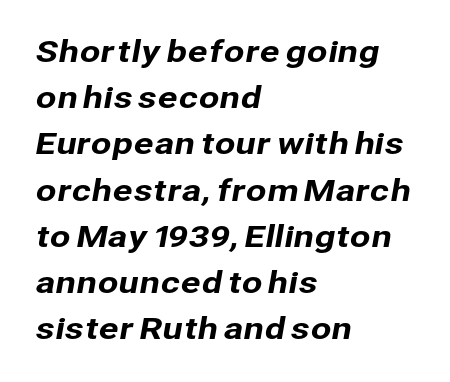
Note the varied advance widths — an 'i' is clearly narrower than an 'm'. Grotesque or geometric, the face here clearly has no serifs. Letters rest on an invisible, unmarked baseline. Horizontal bands of white between lines are of average thickness.
